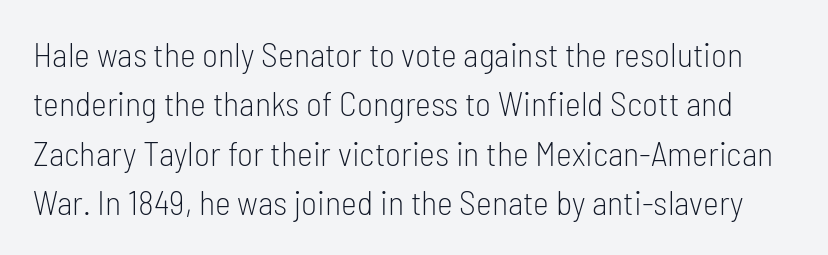
{"serif": "no", "italic": "no", "bold": "no", "weight": "light", "width": "condensed", "stroke_contrast": "low", "x_height": "medium", "monospaced": "no", "underline": "no", "line_spacing": "normal", "line_spacing_ratio": 1.45, "letter_spacing": "normal", "letter_spacing_em": 0.0, "glyph_px": 34}
